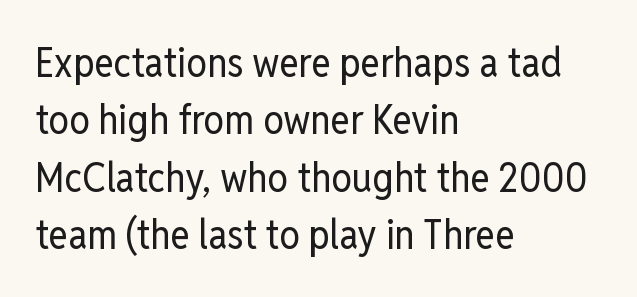
Q: Is the text bold? A: No.
Q: Is the text italic (slanted)? A: No, it is upright.
Q: Is the typeface a serif or a sans-serif typeface? A: Sans-serif.
Q: Is the text underlined? A: No.
Q: How is the paragraph aligned? A: Left-aligned.
Q: Is the spacing between letters normal or unusually wide? A: Normal.
Q: Is the spacing between lines tight, normal or loose? A: Normal.
Q: Width (condensed, normal, or wide)? A: Condensed.
Q: Stroke contrast? A: Low.
Q: x-height? A: Medium.
Q: Monospaced? A: No.
